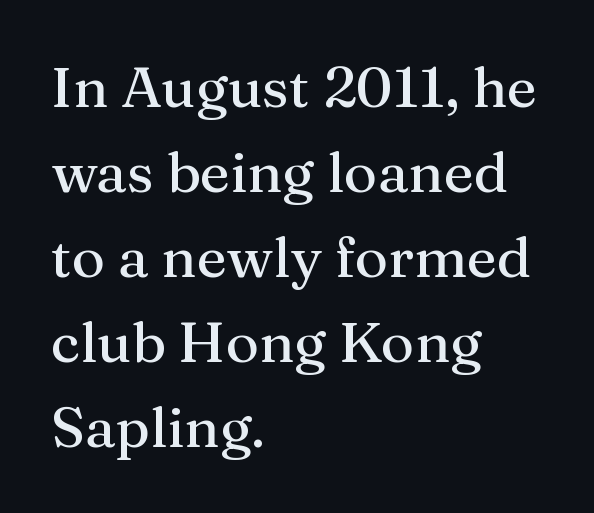
{"serif": "yes", "italic": "no", "width": "normal", "stroke_contrast": "medium", "x_height": "medium", "monospaced": "no", "underline": "no", "align": "left", "line_spacing": "normal", "line_spacing_ratio": 1.49, "letter_spacing": "normal", "letter_spacing_em": 0.0, "glyph_px": 57}
